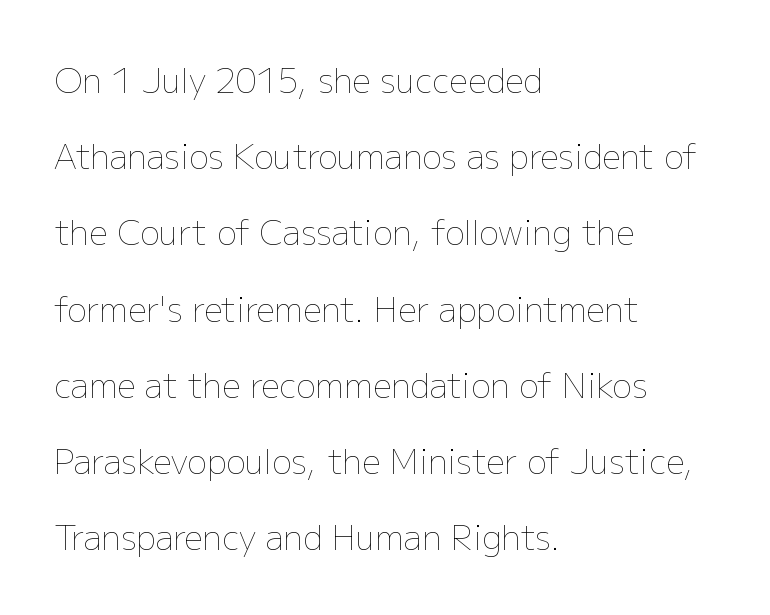
There is no visible air inserted between adjacent glyphs. Students, observe: this is what heavily led, spacious text looks like. Looks like regular typesetting: each glyph gets only the width it needs. The type sits square on the baseline with zero lean. The rag falls on the right side of this text block. No word sits above an underline.
